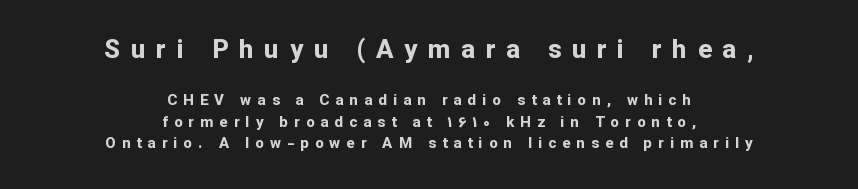
The passage shown stacks its lines at a standard gap. The type is letterspaced generously, with wide tracking. Descenders are the only things crossing below the line. The font's upright variant was chosen for this text. Caption: multi-line text, centered on the measure.
